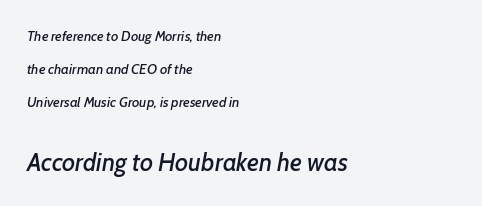
Line beginnings align vertically; line endings do not. Airy leading. Notice how the stems are inclined rather than vertical — that's the hallmark of italics. The letters sit at their default tracking, neither squeezed nor spread.
